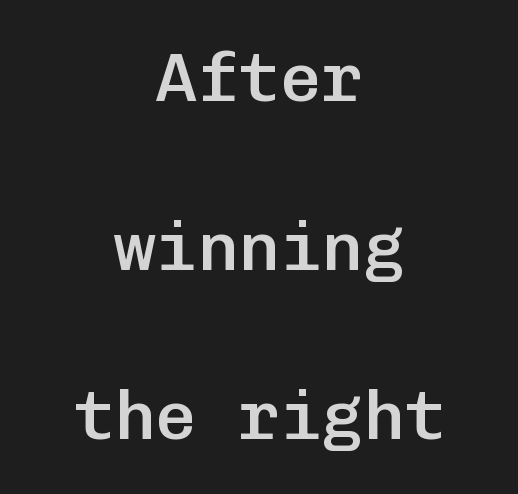
The image shows 69 px semibold sans-serif type, upright, monospaced; set centered, loose line spacing (2.45x), normal letter spacing, not underlined; low stroke contrast and a medium x-height.
